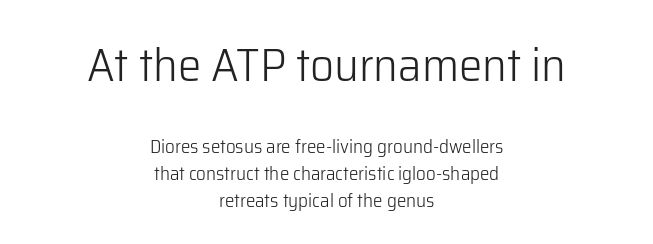
{"serif": "no", "italic": "no", "bold": "no", "weight": "light", "width": "normal", "stroke_contrast": "low", "x_height": "medium", "monospaced": "no", "underline": "no", "align": "center", "line_spacing": "normal", "line_spacing_ratio": 1.42, "letter_spacing": "normal", "letter_spacing_em": 0.0, "larger_block": "first", "size_ratio": 2.47, "glyph_px": 47}
